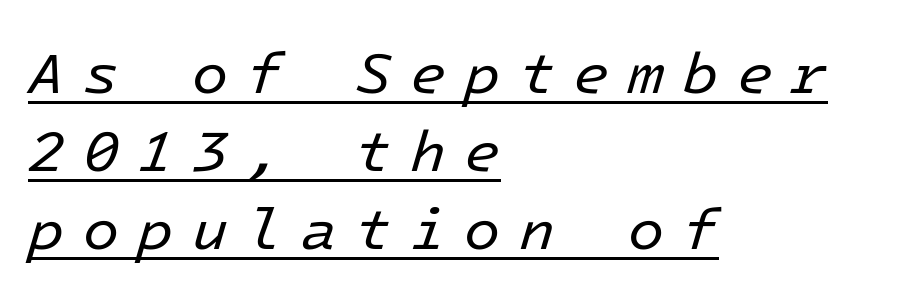
{"italic": "yes", "lean": "right", "slant_degrees": 16, "bold": "no", "weight": "regular", "width": "normal", "stroke_contrast": "low", "x_height": "medium", "underline": "yes", "align": "left", "line_spacing": "normal", "line_spacing_ratio": 1.32, "letter_spacing": "wide", "letter_spacing_em": 0.31, "glyph_px": 59}
